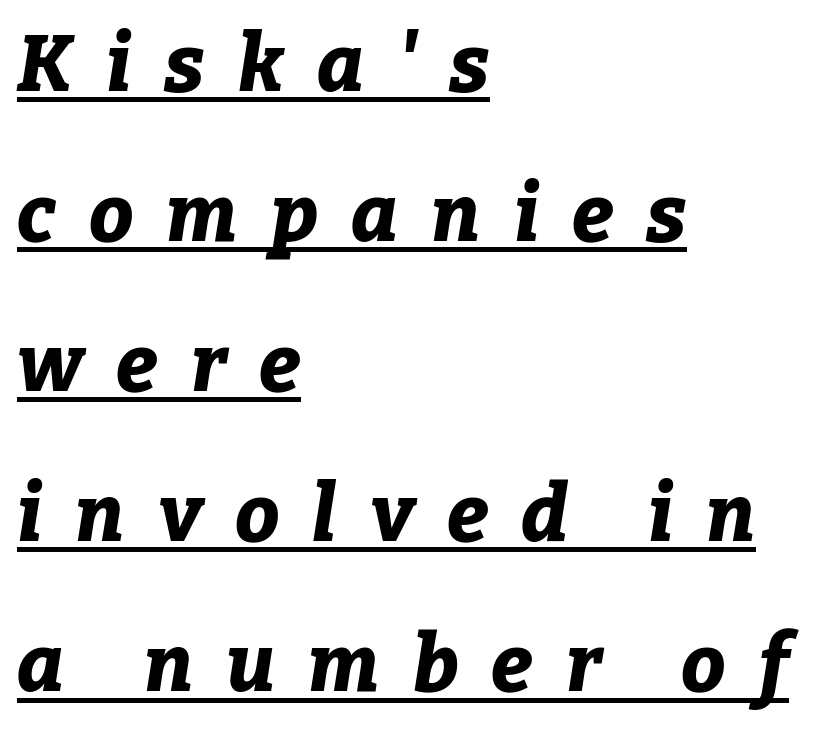
All the whitespace from short lines collects on the right. What decoration does the sample have? An underline. Heavy, bold letterforms. Proportional: the letters do not fall into vertical columns.
